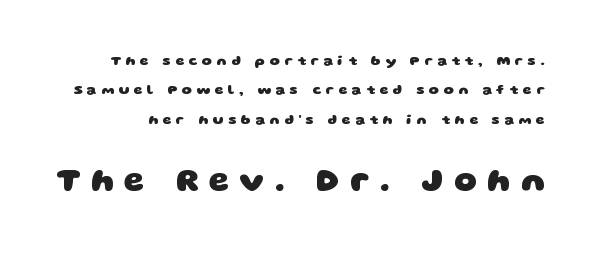
The image shows 32 px heavy, wide sans-serif type; set loose line spacing (2.1x), unusually wide letter spacing (+0.33 em), not underlined; the second (bottom) block is 2.29x larger; low stroke contrast and a large x-height.
